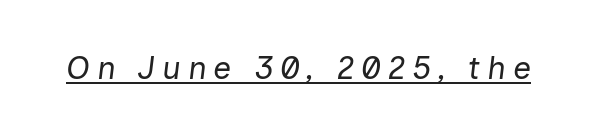
Notice how a bar underscores the lettering throughout. Here the glyphs are tracked loosely, breaking word shapes into spaced letters. The weight tops out at a normal text grade. Characters are canted at an angle relative to the baseline's perpendicular. Is this a fixed-width face? No — the glyphs have proportional, varying widths.
